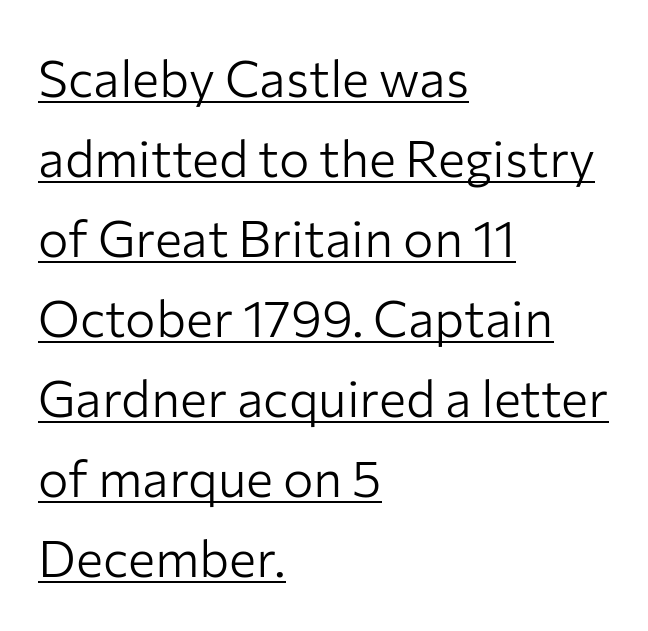
The image shows 51 px light sans-serif type, upright; set left-aligned, normal line spacing (1.57x), normal letter spacing, underlined; low stroke contrast and a medium x-height.
